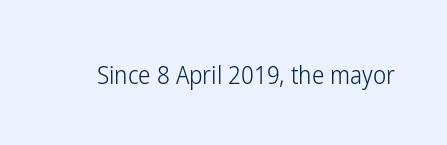
Q: Is the text bold? A: No.
Q: Is the text italic (slanted)? A: No, it is upright.
Q: Is the text underlined? A: No.
Q: Is the spacing between letters normal or unusually wide? A: Normal.
